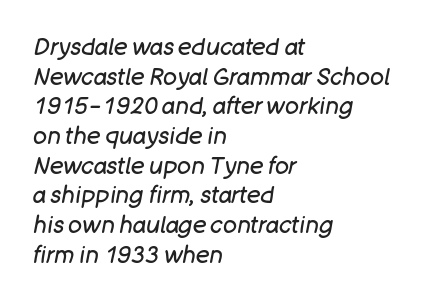
The lines are quadded left. Students, note that the glyphs here touch the page at normal intervals. The rendering uses a moderate line-height, typical for paragraphs. A typesetter would mark this as italic. Has an underline been added? It has not. Stems here are at most as thick as an everyday book face.
